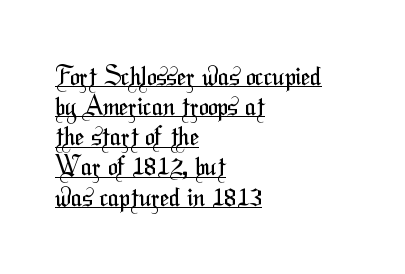
Teacher's note: observe the even left margin — that is flush-left alignment. Letters have the restrained weight of plain body copy at most. The type is set solid horizontally, with unmodified tracking. Is there an underline? Yes — a line sits under the letters.
